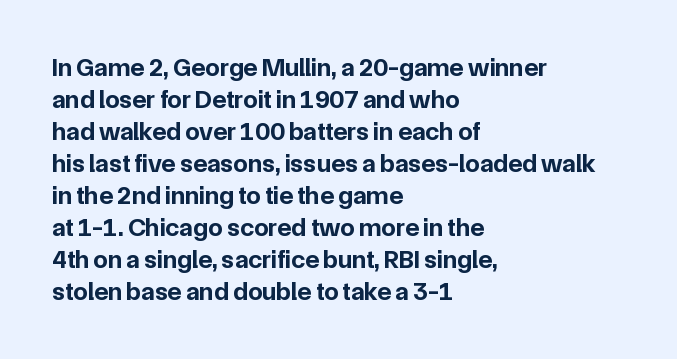
Alignment: flush left. A clean baseline with only descenders dipping below it. Vertical strokes here are truly vertical. Every letter is thick-stroked: bold, no question. A typesetter would call this zero additional tracking.
